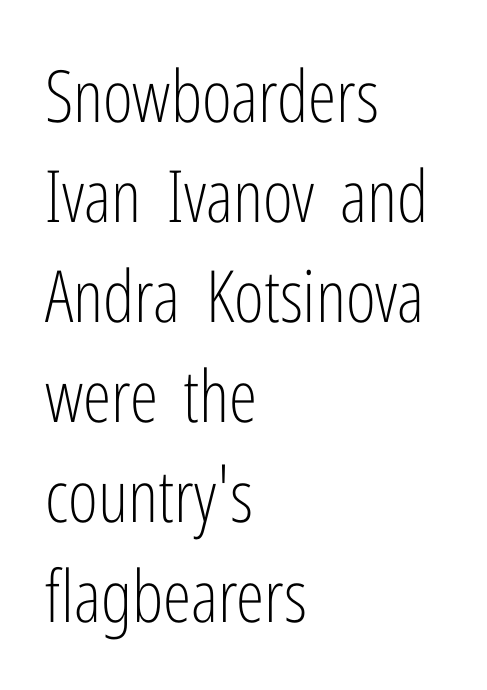
Does extra space separate the letters? No, they use regular spacing. Do the characters align in a grid? No, the font is proportional. Typographically, this falls in the sans-serif category. Heft: none added — not bold. Line beginnings align vertically; line endings do not.
